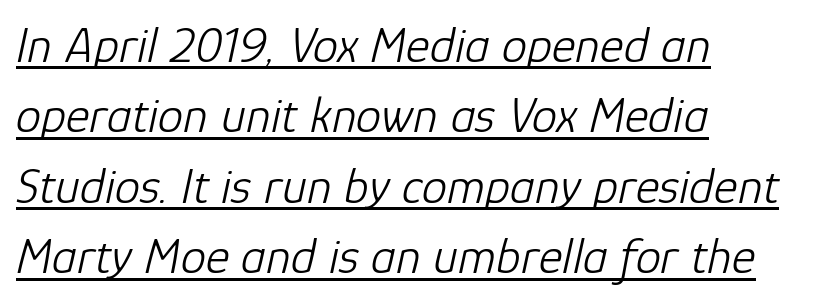
{"italic": "yes", "lean": "right", "slant_degrees": 12, "bold": "no", "weight": "light", "width": "normal", "stroke_contrast": "low", "x_height": "medium", "monospaced": "no", "underline": "yes", "align": "left", "line_spacing": "normal", "line_spacing_ratio": 1.38, "letter_spacing": "normal", "letter_spacing_em": 0.0, "glyph_px": 51}
